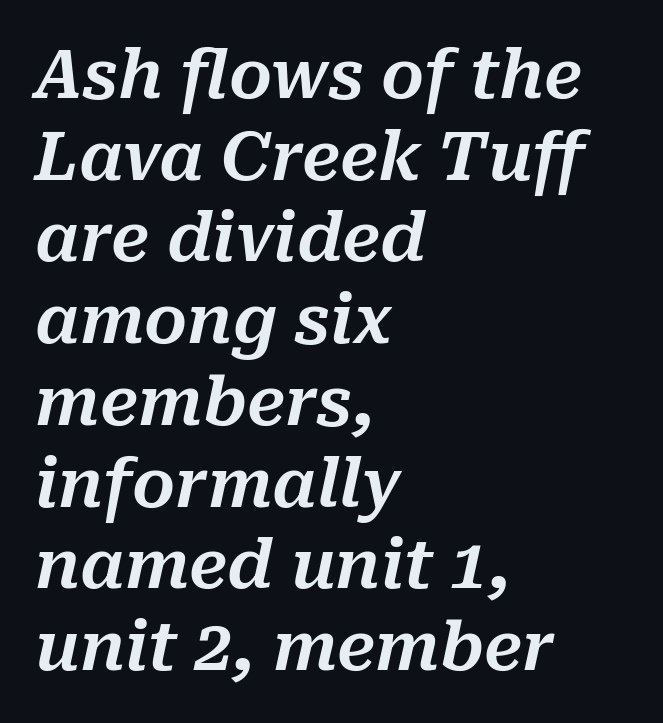
The face used here has a pronounced slope to its letters. The area under the type is left untouched. The lines are quadded left. The face used here is proportionally spaced, like ordinary book or web type. Tracking value appears to be zero — textbook default spacing.
